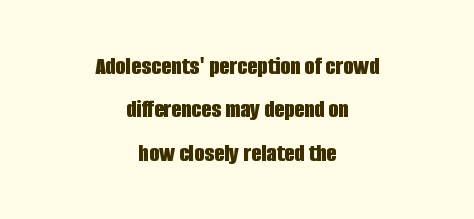
The image shows 26 px bold type, upright; set centered, normal line spacing (1.67x), normal letter spacing, not underlined.
